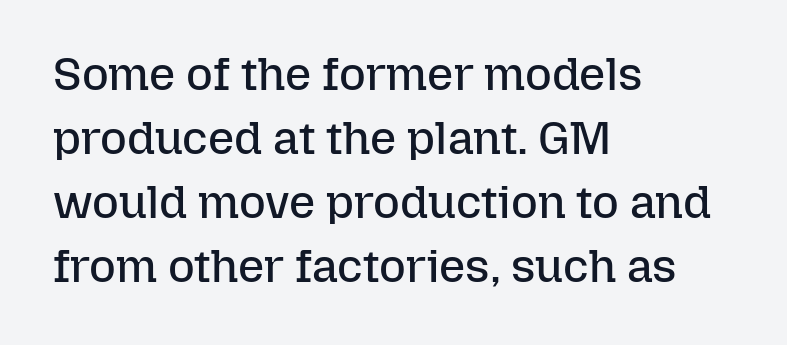
The image shows 46 px regular-weight type, upright; set left-aligned, normal line spacing (1.39x), normal letter spacing, not underlined; low stroke contrast and a medium x-height.
